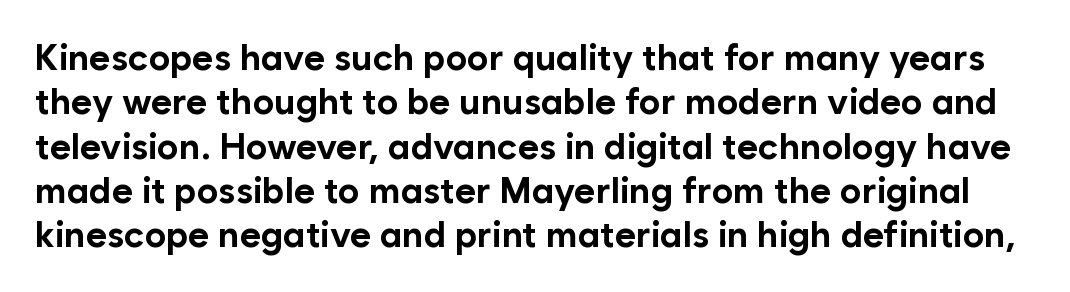
When letters stand straight like this, we call the style roman or upright. The rendering uses natural spacing where letterforms have individual widths. Caption: standard tracking, unaltered. Heft: maximum for text — a bold.
